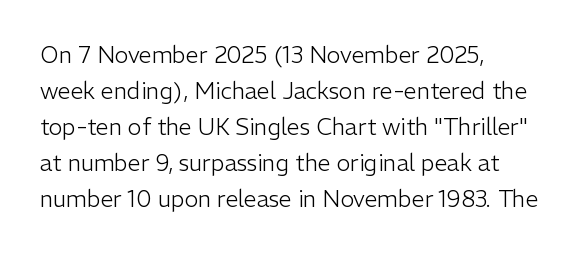
Q: Is the text bold? A: No.
Q: Is the text italic (slanted)? A: No, it is upright.
Q: Is the text underlined? A: No.
Q: How is the paragraph aligned? A: Left-aligned.
Q: Is the spacing between letters normal or unusually wide? A: Normal.
Q: Is the spacing between lines tight, normal or loose? A: Normal.
